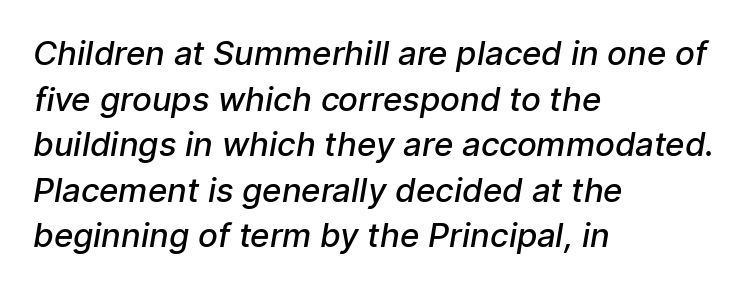
{"serif": "no", "bold": "semi", "weight": "semibold", "width": "normal", "stroke_contrast": "low", "x_height": "medium", "monospaced": "no", "underline": "no", "align": "left", "line_spacing": "normal", "line_spacing_ratio": 1.38, "letter_spacing": "normal", "letter_spacing_em": 0.0, "glyph_px": 33}
